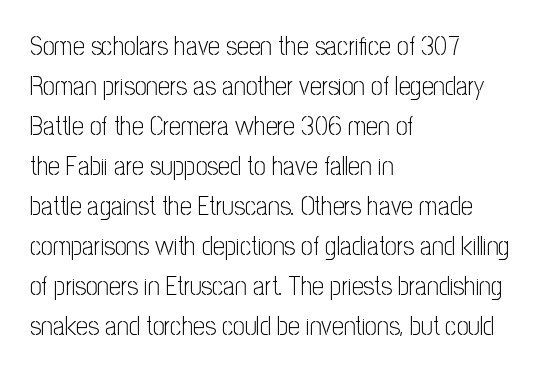
The image shows 26 px text type, upright; set left-aligned, normal line spacing (1.54x), normal letter spacing, not underlined.
